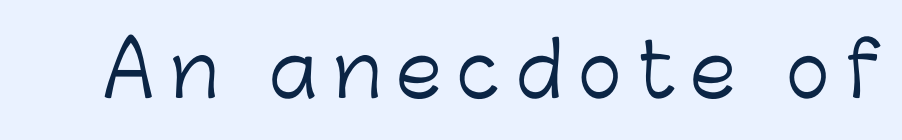
{"serif": "no", "italic": "no", "bold": "no", "weight": "light", "width": "normal", "stroke_contrast": "low", "x_height": "medium", "monospaced": "no", "underline": "no", "letter_spacing": "wide", "letter_spacing_em": 0.21, "glyph_px": 74}
